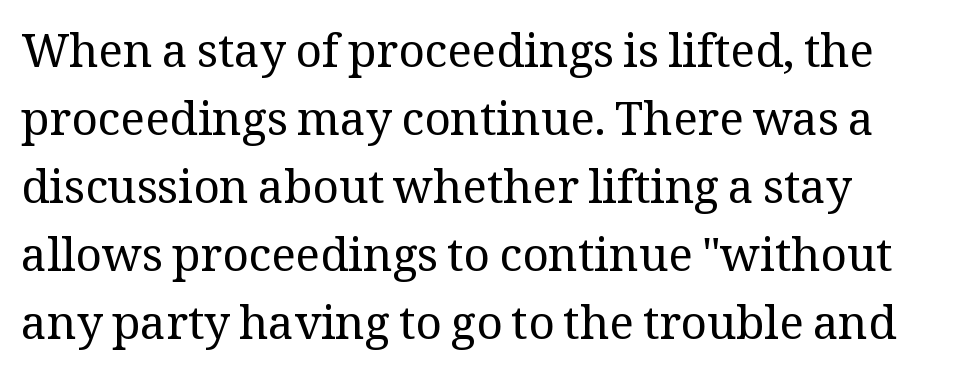
The image shows 46 px regular-weight serif type, upright; set left-aligned, normal line spacing (1.48x), normal letter spacing, not underlined; medium stroke contrast and a medium x-height.
